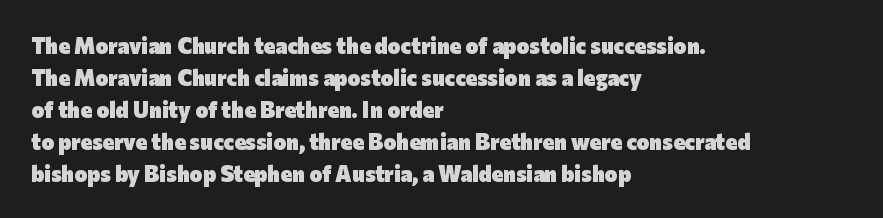
The image shows 22 px bold type, upright; set left-aligned, normal line spacing (1.45x), normal letter spacing, not underlined.
